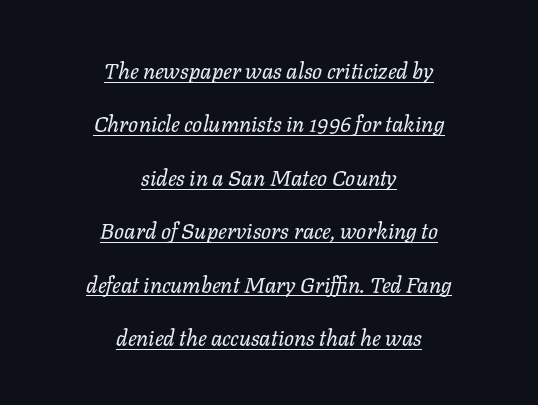
The image shows 22 px text type, italic (leaning right); set centered, loose line spacing (2.43x), normal letter spacing, underlined.
